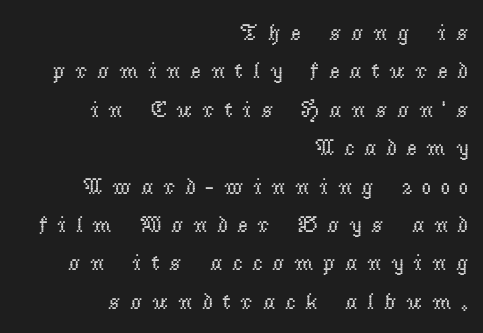
The image shows 23 px text type, upright; set right-aligned, normal line spacing (1.67x), unusually wide letter spacing (+0.42 em), not underlined.
